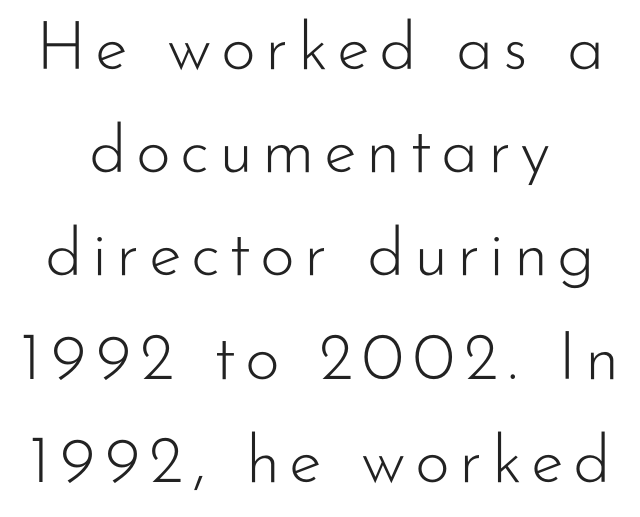
The gap between lines stays unmarked. Vertical spacing — default. The type family on display is of the sans-serif kind. The strokes carry an ordinary text weight at most. Is there any slant? The stems are plumb.
